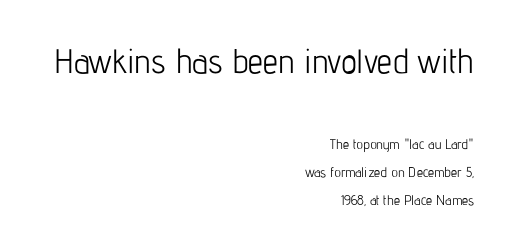
Style check: upright. Short note: letters normally spaced. The designer went with a sans here, leaving each stem footless. The rendering shrinks the type as you move from the upper chunk to the lower. Casual observation: everything's shoved over to the right. The characters are drawn with everyday or finer stroke widths.
